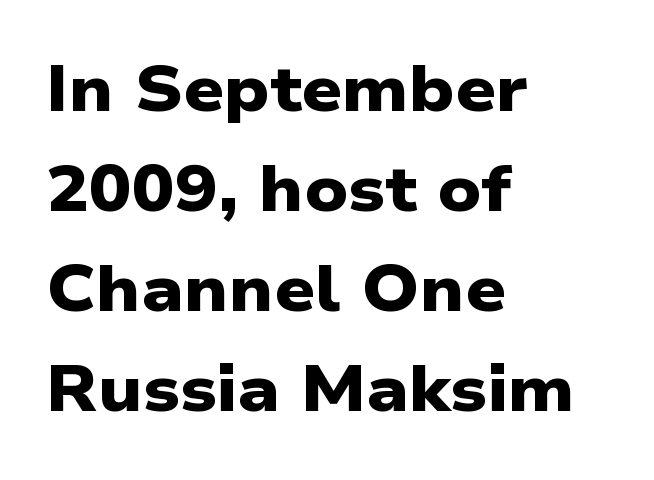
The image shows 64 px heavy, wide sans-serif type; set left-aligned, normal line spacing (1.56x), normal letter spacing, not underlined; low stroke contrast and a medium x-height.
